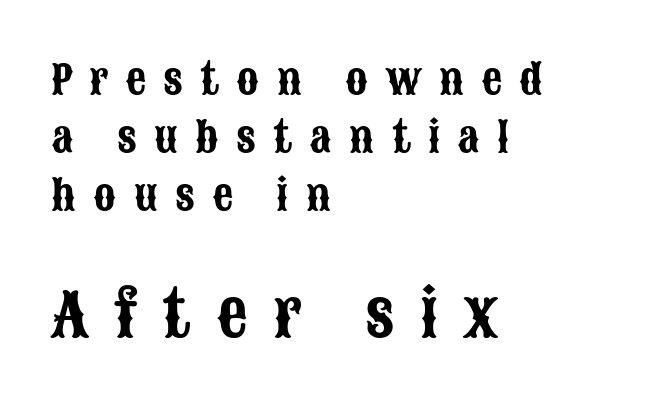
Character widths vary here, with narrow letters taking less room than wide ones. Ascenders rise straight up at ninety degrees. Caption: upper text group reduced, lower text group enlarged. Look at the bottom of the vertical strokes: they stop flat, with no serifs.
